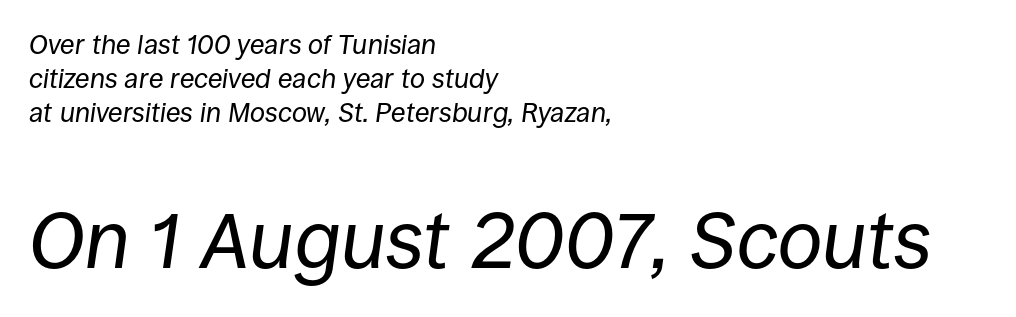
{"italic": "yes", "lean": "right", "slant_degrees": 8, "bold": "no", "weight": "regular", "width": "normal", "stroke_contrast": "low", "x_height": "large", "monospaced": "no", "underline": "no", "align": "left", "line_spacing": "normal", "line_spacing_ratio": 1.26, "letter_spacing": "normal", "letter_spacing_em": 0.0, "larger_block": "second", "size_ratio": 2.96, "glyph_px": 80}
